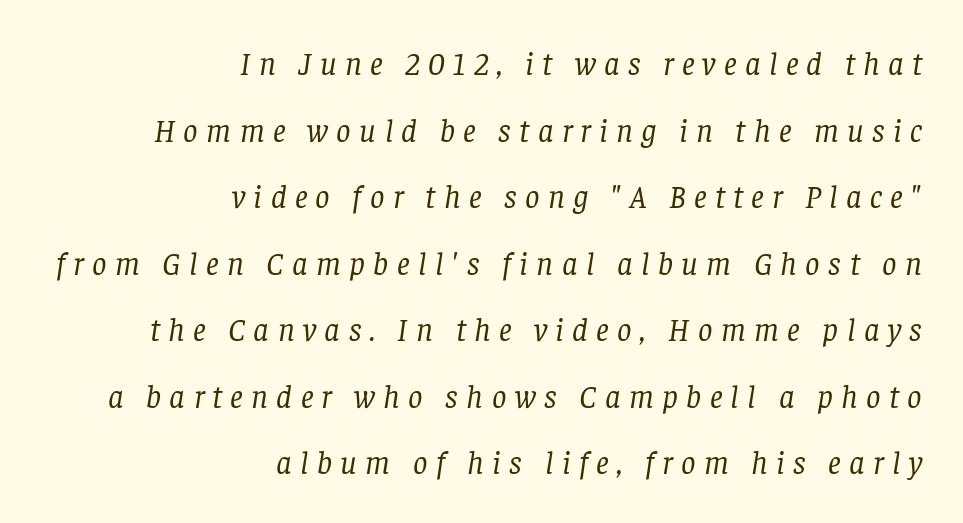
Are there feet on the stems? There are — it's a serif. Descenders hang freely into open space. The passage shown stacks its lines with a broad gap. Compared with typical body copy, the letter spacing here is much looser. The weight tops out at a normal text grade.
